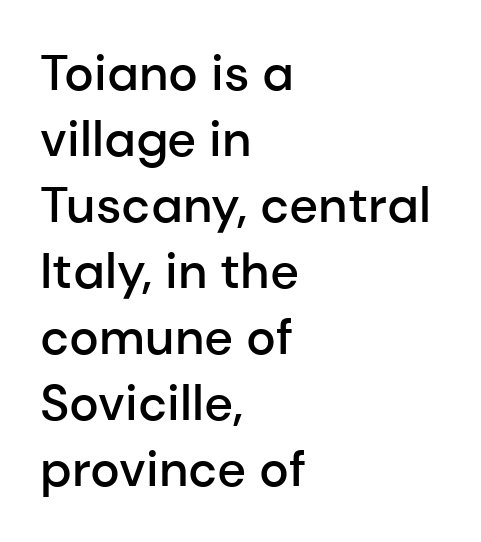
The image shows 50 px semibold sans-serif type, upright; set left-aligned, normal line spacing (1.32x), normal letter spacing, not underlined; low stroke contrast and a medium x-height.
